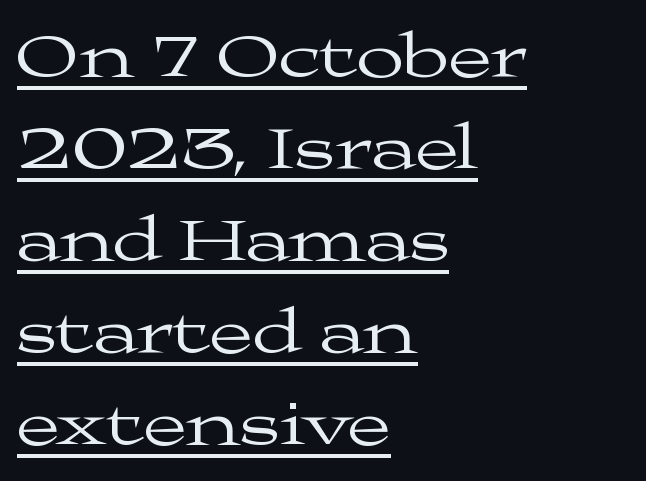
{"serif": "yes", "italic": "no", "bold": "no", "weight": "regular", "width": "wide", "stroke_contrast": "medium", "x_height": "medium", "monospaced": "no", "underline": "yes", "align": "left", "line_spacing": "normal", "line_spacing_ratio": 1.46, "letter_spacing": "normal", "letter_spacing_em": 0.0, "glyph_px": 63}
